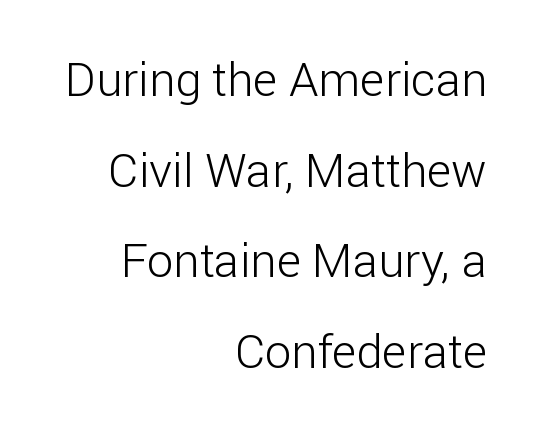
Q: Is the text bold? A: No.
Q: Is the text italic (slanted)? A: No, it is upright.
Q: Is the typeface a serif or a sans-serif typeface? A: Sans-serif.
Q: Is the text underlined? A: No.
Q: How is the paragraph aligned? A: Right-aligned.
Q: Is the spacing between letters normal or unusually wide? A: Normal.
Q: Is the spacing between lines tight, normal or loose? A: Loose.
Q: Width (condensed, normal, or wide)? A: Normal.
Q: Stroke contrast? A: Low.
Q: x-height? A: Medium.
Q: Monospaced? A: No.
